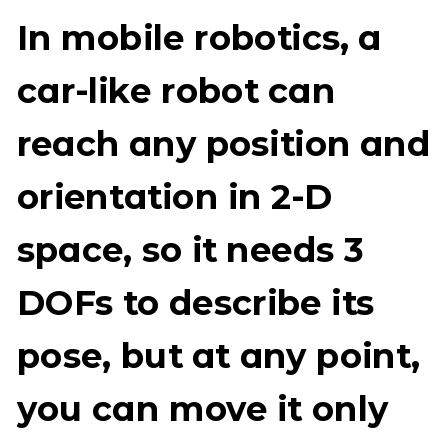
The image shows 34 px bold sans-serif type, upright; set left-aligned, normal line spacing (1.56x), normal letter spacing, not underlined; low stroke contrast and a medium x-height.
